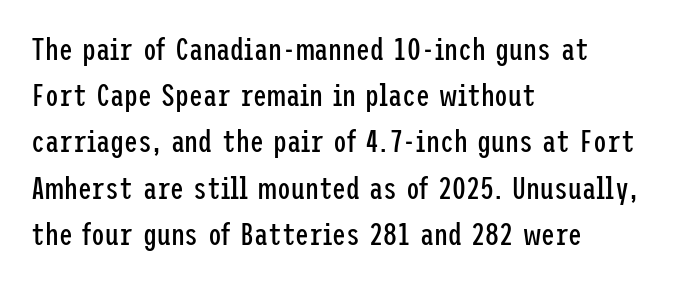
Q: Is the text bold? A: No.
Q: Is the text italic (slanted)? A: No, it is upright.
Q: Is the typeface a serif or a sans-serif typeface? A: Sans-serif.
Q: Is the text underlined? A: No.
Q: How is the paragraph aligned? A: Left-aligned.
Q: Is the spacing between letters normal or unusually wide? A: Normal.
Q: Is the spacing between lines tight, normal or loose? A: Normal.
Q: Width (condensed, normal, or wide)? A: Condensed.
Q: Stroke contrast? A: Low.
Q: x-height? A: Medium.
